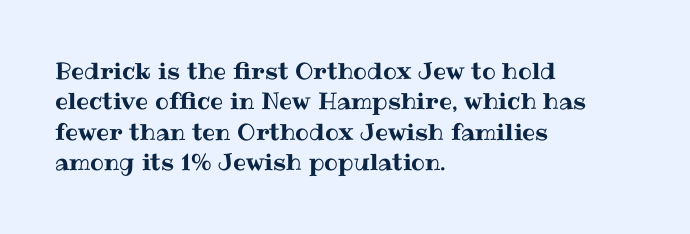
The face used here is rendered with its standard letterfit. These lines are set flush left with a ragged right edge. The glyphs are unaccompanied by any horizontal stroke below them. Normally led — the rows are evenly, conventionally spaced. Do the letters lean? They stand straight.
